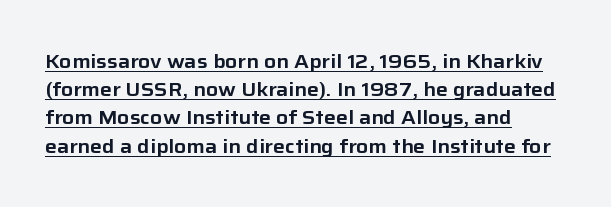
{"italic": "no", "underline": "yes", "align": "left", "line_spacing": "normal", "line_spacing_ratio": 1.41, "letter_spacing": "normal", "letter_spacing_em": 0.0, "glyph_px": 20}
